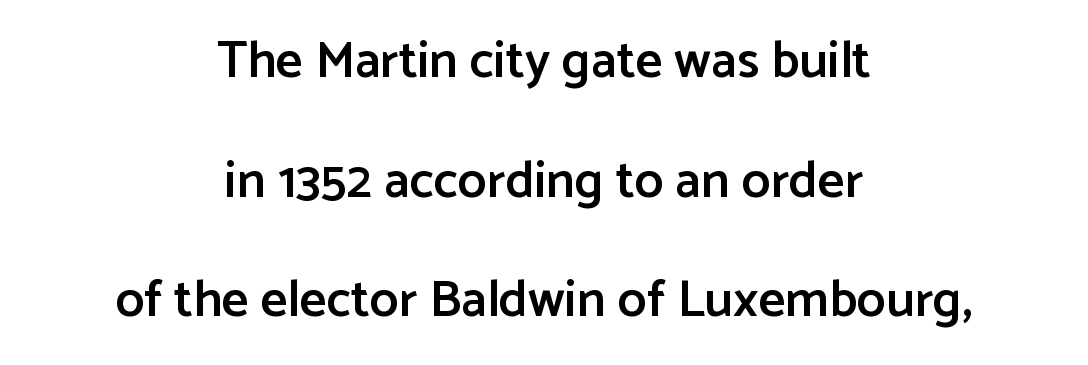
Q: Is the text bold? A: Semi-bold.
Q: Is the text italic (slanted)? A: No, it is upright.
Q: Is the typeface a serif or a sans-serif typeface? A: Sans-serif.
Q: Is the text underlined? A: No.
Q: How is the paragraph aligned? A: Centered.
Q: Is the spacing between letters normal or unusually wide? A: Normal.
Q: Is the spacing between lines tight, normal or loose? A: Loose.
Q: Width (condensed, normal, or wide)? A: Normal.
Q: Stroke contrast? A: Low.
Q: x-height? A: Medium.
Q: Monospaced? A: No.
